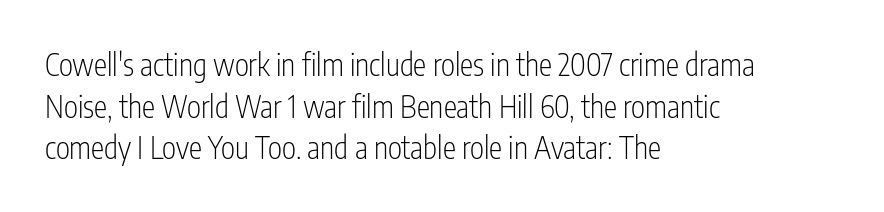
{"serif": "no", "italic": "no", "bold": "no", "weight": "light", "width": "condensed", "stroke_contrast": "low", "x_height": "medium", "monospaced": "no", "underline": "no", "align": "left", "line_spacing": "normal", "line_spacing_ratio": 1.39, "letter_spacing": "normal", "letter_spacing_em": 0.0, "glyph_px": 30}
